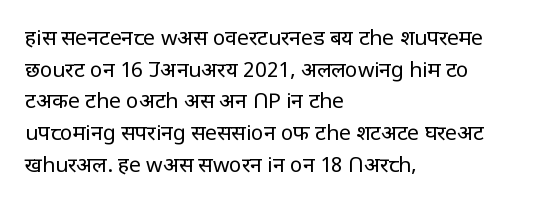
The image shows 21 px text type, upright; set left-aligned, normal line spacing (1.51x), normal letter spacing, not underlined.
